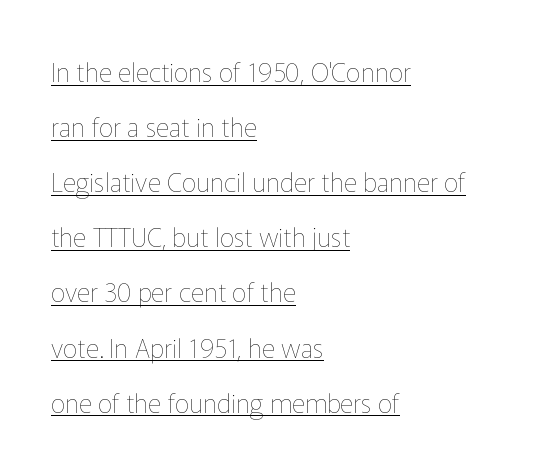
The image shows 26 px text type, upright; set left-aligned, loose line spacing (2.12x), normal letter spacing, underlined.
